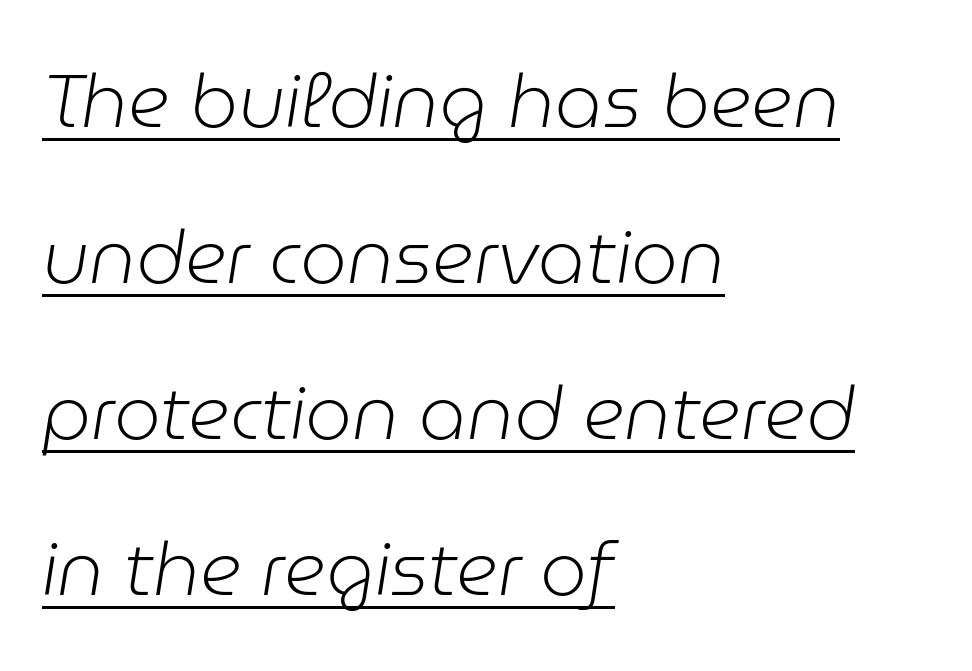
The image shows 74 px light type, italic (leaning right); set left-aligned, loose line spacing (2.11x), normal letter spacing, underlined; low stroke contrast and a medium x-height.
